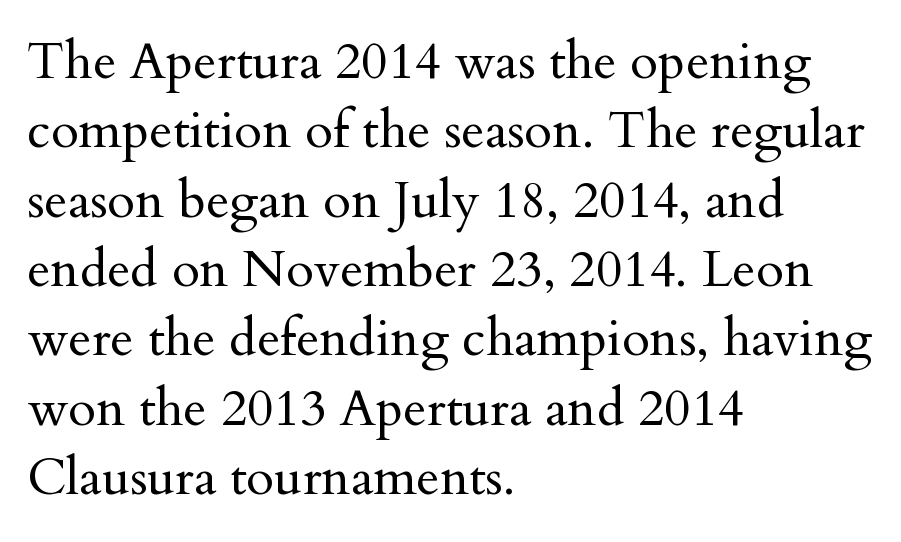
Q: Is the text bold? A: No.
Q: Is the text italic (slanted)? A: No, it is upright.
Q: Is the typeface a serif or a sans-serif typeface? A: Serif.
Q: Is the text underlined? A: No.
Q: How is the paragraph aligned? A: Left-aligned.
Q: Is the spacing between letters normal or unusually wide? A: Normal.
Q: Is the spacing between lines tight, normal or loose? A: Normal.
Q: Width (condensed, normal, or wide)? A: Normal.
Q: Stroke contrast? A: Medium.
Q: x-height? A: Small.
Q: Monospaced? A: No.
